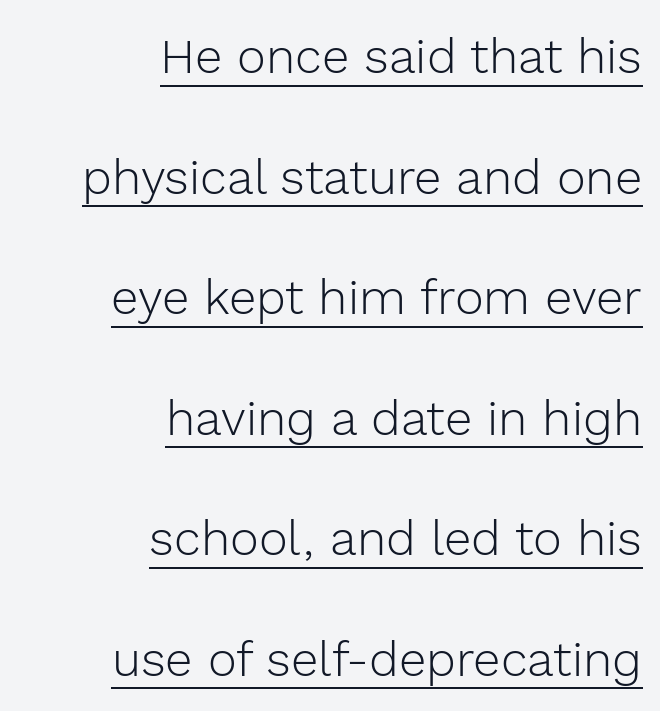
The image shows 49 px light sans-serif type, upright; set right-aligned, loose line spacing (2.46x), normal letter spacing, underlined; a medium x-height.
